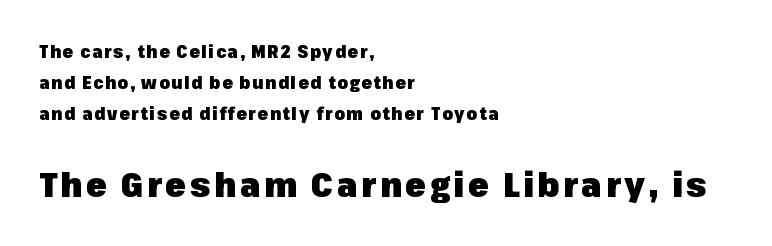
The image shows 34 px heavy sans-serif type, upright; set left-aligned, line spacing 1.83x, not underlined; the second (bottom) block is 2.0x larger; low stroke contrast and a medium x-height.
